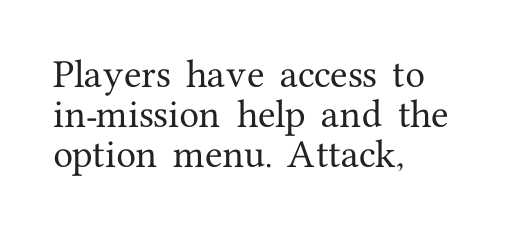
No word sits above an underline. The setting favours the left margin, as ordinary paragraphs usually do. Spacing verdict: proportional, widths tailored to each character. Upright lettering throughout.
